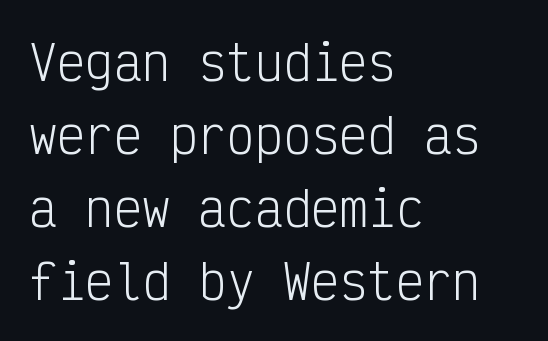
{"serif": "no", "italic": "no", "bold": "no", "weight": "light", "width": "condensed", "stroke_contrast": "low", "x_height": "medium", "monospaced": "yes", "underline": "no", "align": "left", "line_spacing": "normal", "line_spacing_ratio": 1.55, "letter_spacing": "normal", "letter_spacing_em": 0.0, "glyph_px": 47}
